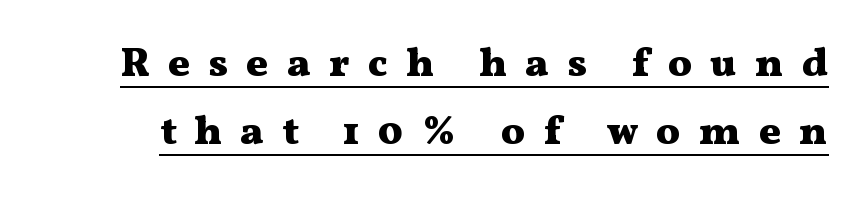
{"serif": "yes", "italic": "no", "bold": "yes", "weight": "heavy", "width": "wide", "stroke_contrast": "medium", "x_height": "medium", "monospaced": "no", "underline": "yes", "line_spacing_ratio": 1.71, "letter_spacing": "wide", "letter_spacing_em": 0.46, "glyph_px": 40}
